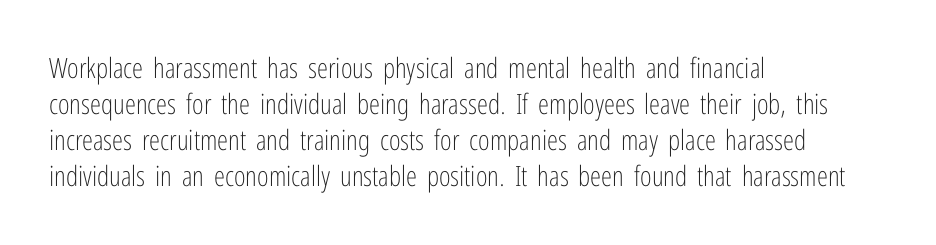
Visually the block forms a straight wall on the left and a jagged coastline on the right. Characters follow at the spacing the type designer built in. Underlining? Definitely not there. Heaviness? Minimal to ordinary, like unemphasized prose. Each letter keeps its own natural width here, so spacing adapts to shape. The typography opts for an upright posture over an oblique one.
